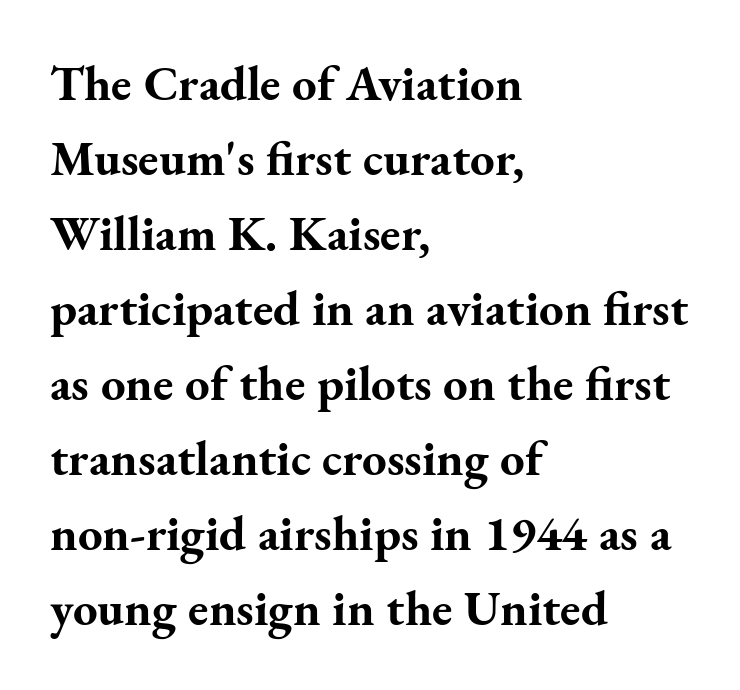
{"serif": "yes", "italic": "no", "bold": "yes", "weight": "bold", "width": "normal", "stroke_contrast": "medium", "x_height": "small", "monospaced": "no", "underline": "no", "align": "left", "line_spacing": "normal", "line_spacing_ratio": 1.53, "letter_spacing": "normal", "letter_spacing_em": 0.0, "glyph_px": 49}
